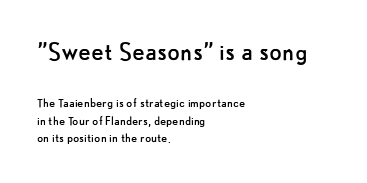
Rendered with straight, roman letterforms. Serif or sans? Sans — the stroke terminals are bare. The horizontal fit of the characters is conventional and even. Think of a printed novel: that variable character pitch is what you see here. Type without underlining. These glyphs show unthickened strokes, regular width or finer.
